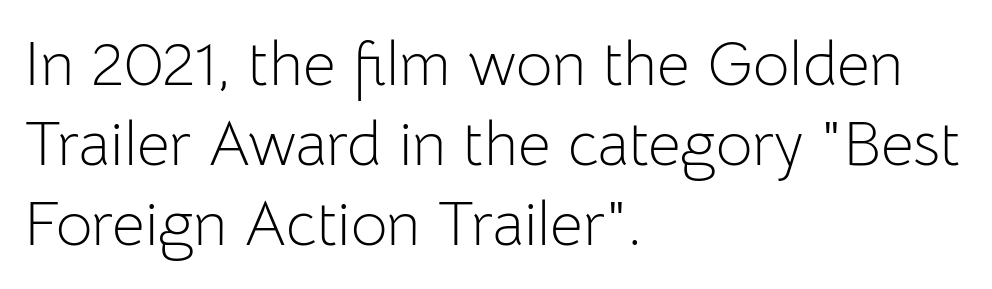
{"serif": "no", "italic": "no", "bold": "no", "weight": "light", "width": "normal", "stroke_contrast": "low", "x_height": "medium", "monospaced": "no", "underline": "no", "align": "left", "line_spacing": "normal", "line_spacing_ratio": 1.27, "letter_spacing": "normal", "letter_spacing_em": 0.0, "glyph_px": 63}
